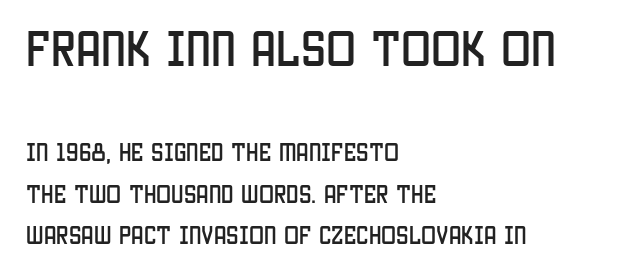
The image shows 40 px condensed sans-serif type, upright; set left-aligned, loose line spacing (2.08x), normal letter spacing, not underlined; the first (top) block is 2.0x larger; low stroke contrast and a large x-height.
